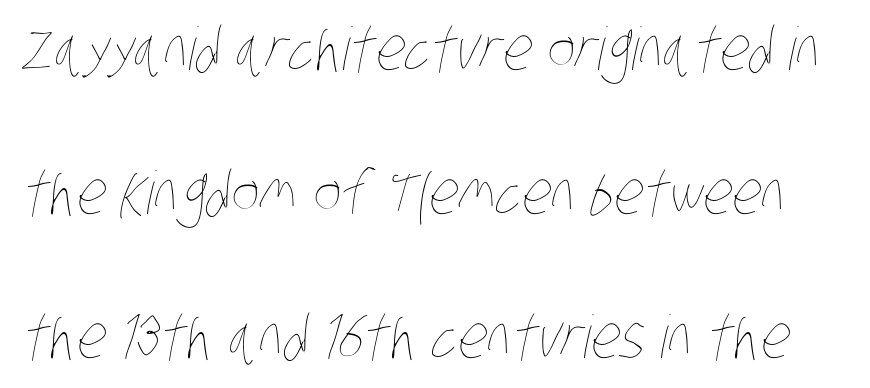
The image shows 59 px thin, condensed type; set loose line spacing (2.44x), normal letter spacing, not underlined; low stroke contrast and a large x-height.
